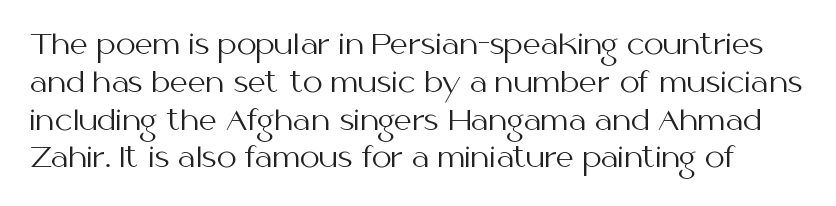
The image shows 28 px regular-weight sans-serif type, upright; set normal line spacing (1.35x), normal letter spacing, not underlined; medium stroke contrast and a medium x-height.
